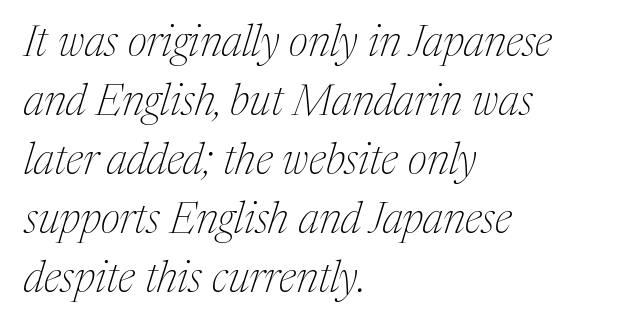
Q: Is the text bold? A: No.
Q: Is the text italic (slanted)? A: Yes, it leans right by about 17 degrees.
Q: Is the typeface a serif or a sans-serif typeface? A: Serif.
Q: Is the text underlined? A: No.
Q: How is the paragraph aligned? A: Left-aligned.
Q: Is the spacing between letters normal or unusually wide? A: Normal.
Q: Is the spacing between lines tight, normal or loose? A: Normal.
Q: Width (condensed, normal, or wide)? A: Normal.
Q: Stroke contrast? A: Medium.
Q: x-height? A: Medium.
Q: Monospaced? A: No.
